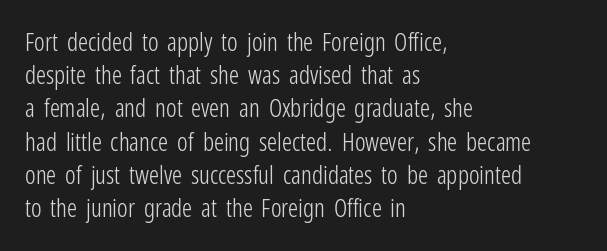
These lines sit exactly where default settings would place them. Decoration check: the copy has no underline. The typeface has the unassuming heft of standard copy or less. Horizontal alignment here is leftward, the default for most running prose.
